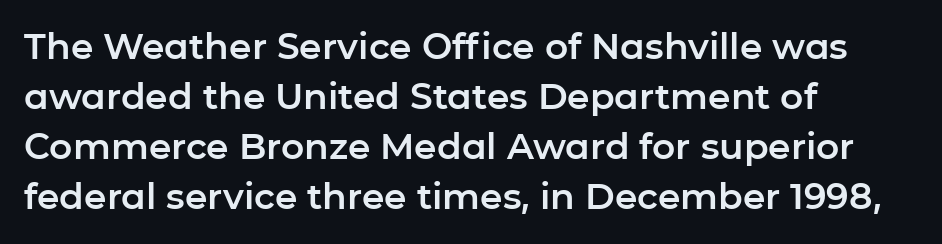
Q: Is the text italic (slanted)? A: No, it is upright.
Q: Is the typeface a serif or a sans-serif typeface? A: Sans-serif.
Q: Is the text underlined? A: No.
Q: How is the paragraph aligned? A: Left-aligned.
Q: Is the spacing between letters normal or unusually wide? A: Normal.
Q: Is the spacing between lines tight, normal or loose? A: Normal.
Q: Width (condensed, normal, or wide)? A: Normal.
Q: Stroke contrast? A: Low.
Q: x-height? A: Medium.
Q: Monospaced? A: No.
